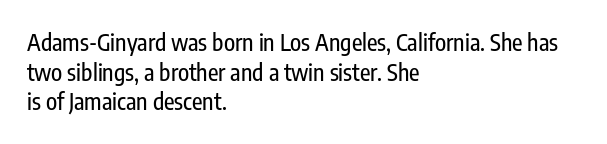
{"italic": "no", "underline": "no", "align": "left", "line_spacing": "normal", "line_spacing_ratio": 1.29, "letter_spacing": "normal", "letter_spacing_em": 0.0, "glyph_px": 23}
